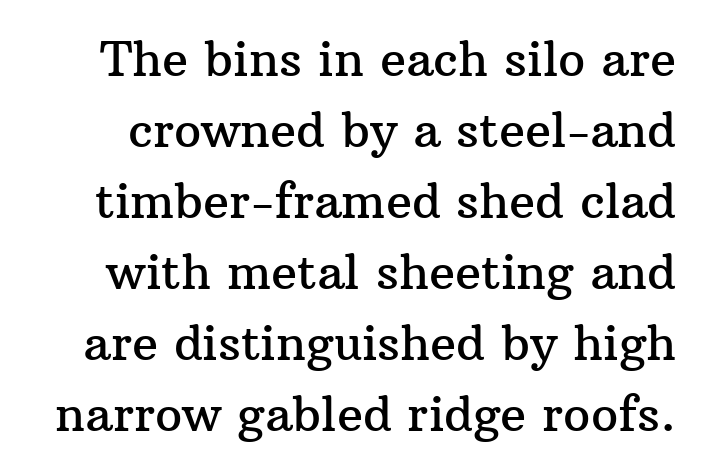
The image shows 48 px serif type, upright; set normal line spacing (1.48x), normal letter spacing, not underlined; medium stroke contrast and a medium x-height.
